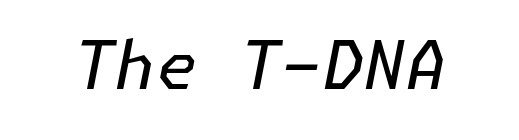
Q: Is the text bold? A: No.
Q: Is the text italic (slanted)? A: Yes, it leans right by about 11 degrees.
Q: Is the text underlined? A: No.
Q: Is the spacing between letters normal or unusually wide? A: Normal.
Q: Width (condensed, normal, or wide)? A: Normal.
Q: Stroke contrast? A: Low.
Q: x-height? A: Medium.
